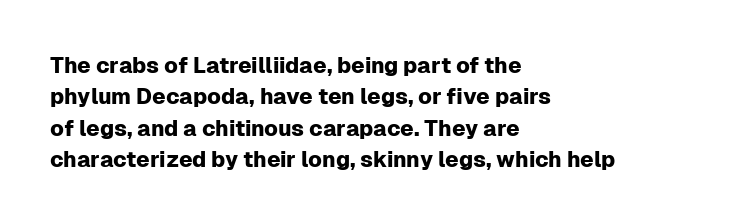
Quick note: underline off. Interline gaps are of average width in this sample. Notice how the stems are strictly vertical — no italics here. How are the letters spaced? Ordinarily, with no added tracking. The lines are quadded left.
